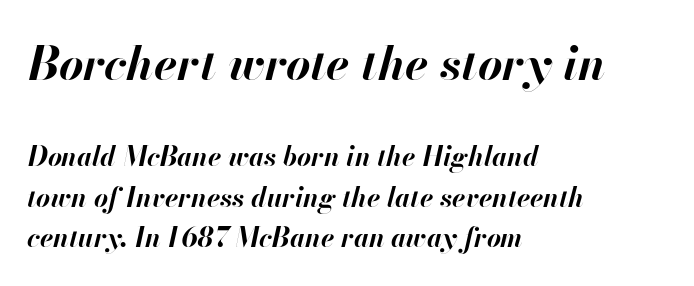
{"italic": "yes", "lean": "right", "slant_degrees": 13, "bold": "yes", "weight": "bold", "width": "normal", "stroke_contrast": "high", "x_height": "small", "monospaced": "no", "underline": "no", "align": "left", "line_spacing": "normal", "line_spacing_ratio": 1.5, "letter_spacing": "normal", "letter_spacing_em": 0.0, "larger_block": "first", "size_ratio": 1.74, "glyph_px": 47}
